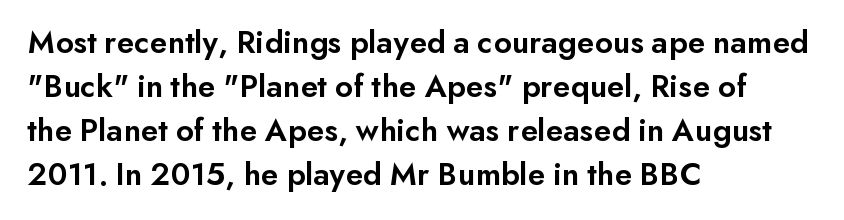
The image shows 33 px semibold sans-serif type, upright; set left-aligned, normal line spacing (1.33x), normal letter spacing, not underlined; low stroke contrast and a small x-height.
